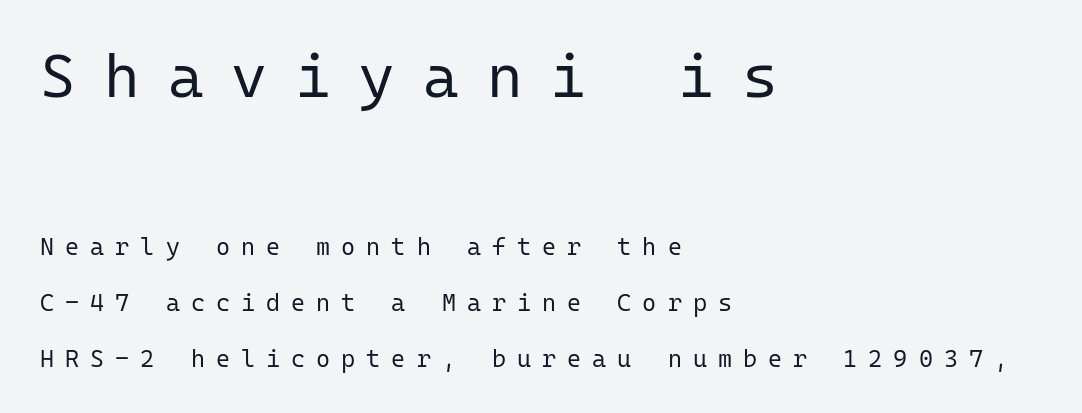
Vertical stems look standard width or narrower in stroke. What kind of face is this? One without serifs — a sans. Every character sits straight up, as roman type does. Visually, the top section dominates because its glyphs are scaled up. This sample trades compactness for vertical openness between lines. Horizontal alignment here is leftward, the default for most running prose.
